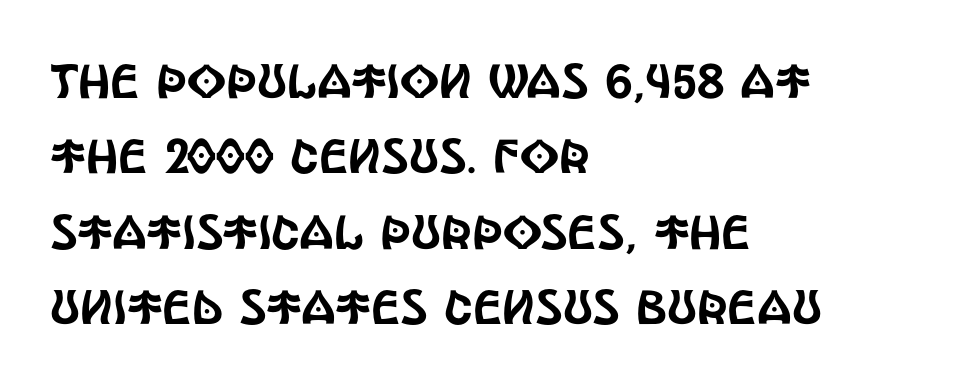
Q: Is the text italic (slanted)? A: No, it is upright.
Q: Is the typeface a serif or a sans-serif typeface? A: Sans-serif.
Q: Is the text underlined? A: No.
Q: How is the paragraph aligned? A: Left-aligned.
Q: Is the spacing between letters normal or unusually wide? A: Normal.
Q: Is the spacing between lines tight, normal or loose? A: Normal.
Q: Width (condensed, normal, or wide)? A: Condensed.
Q: x-height? A: Large.
Q: Monospaced? A: No.
